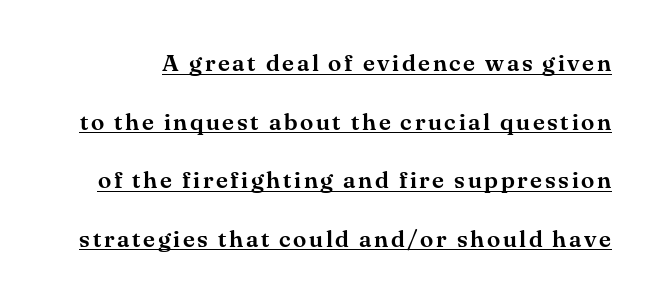
Q: Is the text italic (slanted)? A: No, it is upright.
Q: Is the text underlined? A: Yes.
Q: Is the spacing between lines tight, normal or loose? A: Loose.
